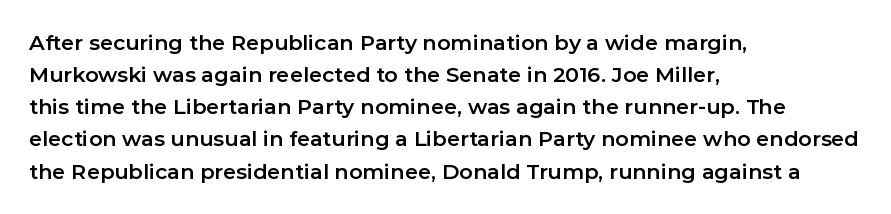
Q: Is the text italic (slanted)? A: No, it is upright.
Q: Is the text underlined? A: No.
Q: How is the paragraph aligned? A: Left-aligned.
Q: Is the spacing between letters normal or unusually wide? A: Normal.
Q: Is the spacing between lines tight, normal or loose? A: Normal.
